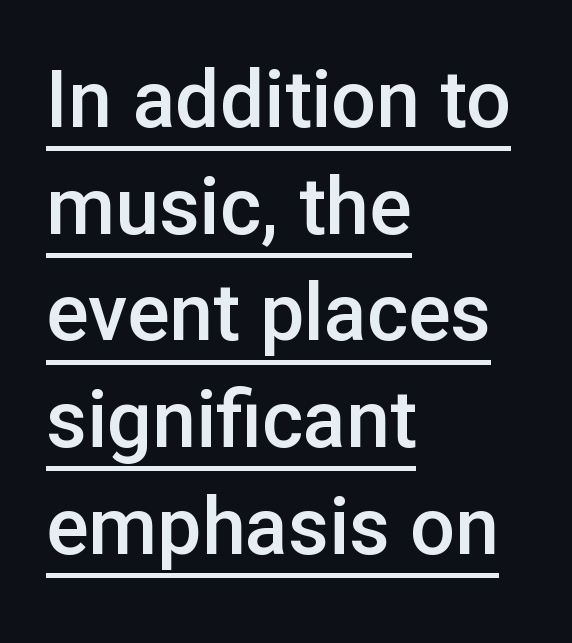
The image shows 79 px semibold sans-serif type, upright; set left-aligned, normal line spacing (1.35x), normal letter spacing, underlined; low stroke contrast and a medium x-height.
